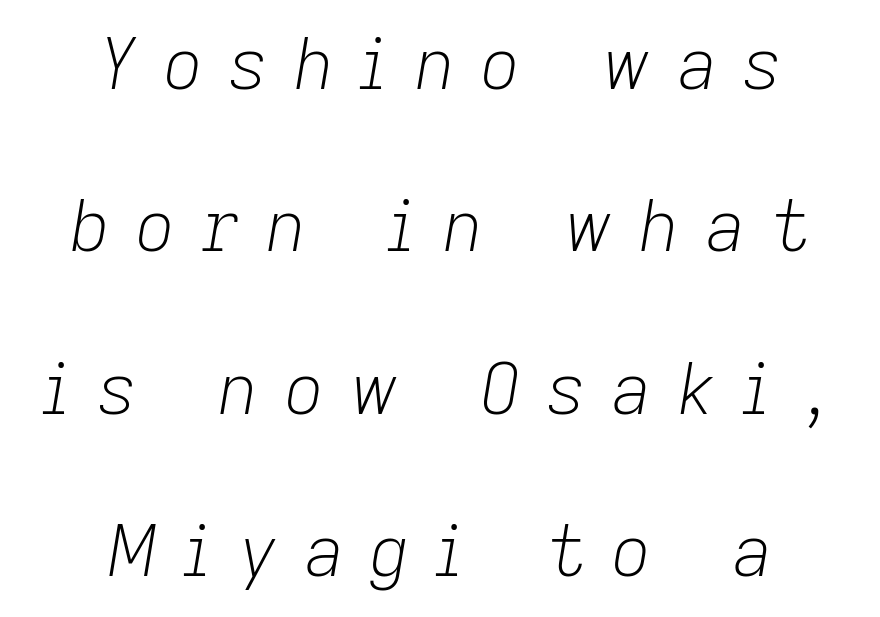
{"italic": "yes", "lean": "right", "slant_degrees": 9, "bold": "no", "weight": "light", "width": "normal", "stroke_contrast": "low", "x_height": "medium", "monospaced": "no", "underline": "no", "align": "center", "line_spacing": "loose", "line_spacing_ratio": 2.32, "letter_spacing": "wide", "letter_spacing_em": 0.36, "glyph_px": 70}
